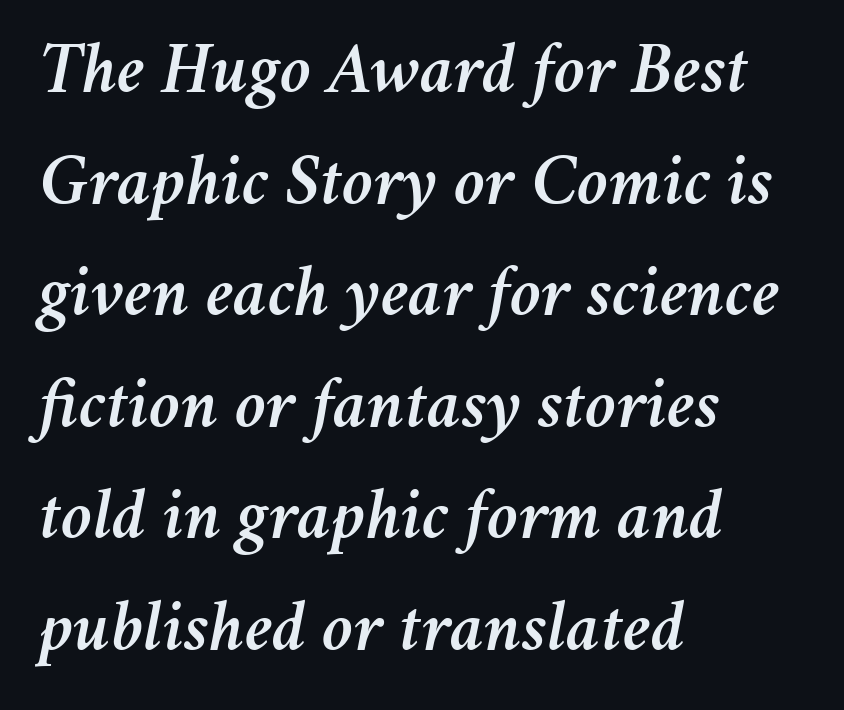
The image shows 72 px text type, italic (leaning right); set left-aligned, normal line spacing (1.55x), normal letter spacing, not underlined; medium stroke contrast and a medium x-height.
